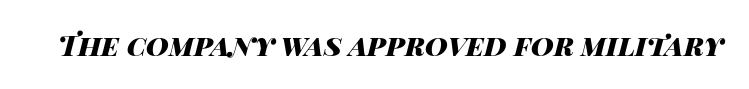
Honestly, there is no underline to notice here at all. The type is set solid horizontally, with unmodified tracking. Note the varied advance widths — an 'i' is clearly narrower than an 'm'. Chunky letters — that's bold for sure. Emphasis-style slanted type is in use.
